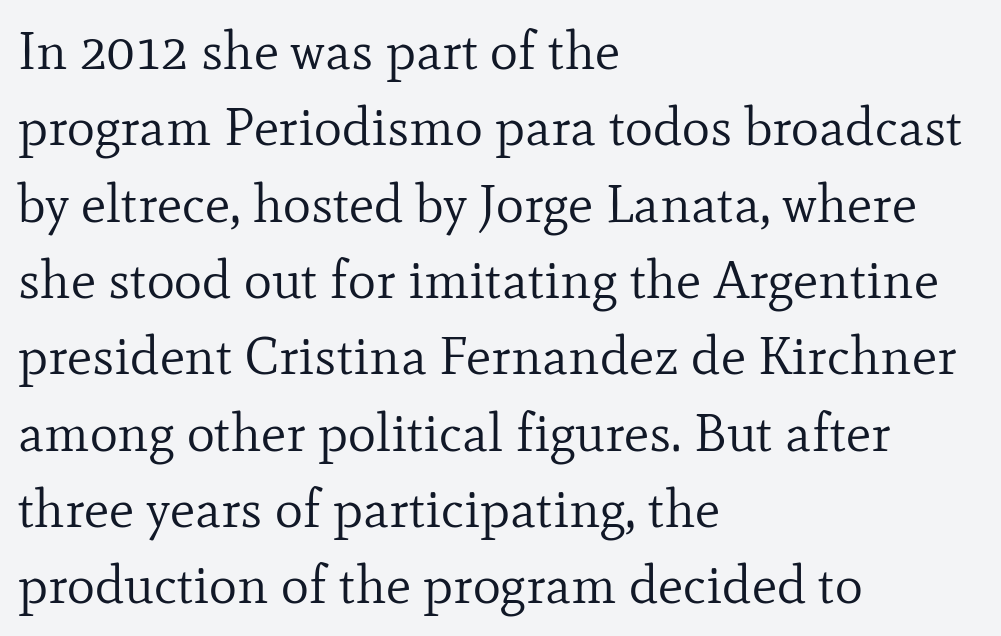
The image shows 53 px regular-weight serif type, upright; set left-aligned, normal line spacing (1.44x), normal letter spacing, not underlined; low stroke contrast and a small x-height.
